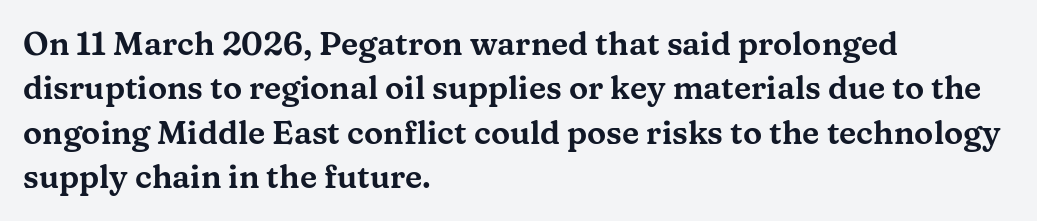
This block has exactly the height ordinary leading produces. Decoration check: the copy has no underline. When letters stand straight like this, we call the style roman or upright. These lines are rendered in a variable-pitch font.
